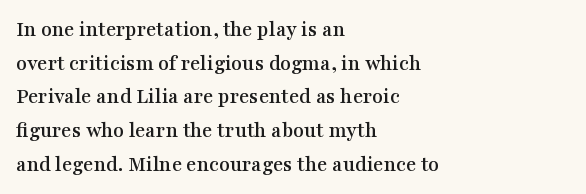
Q: Is the text italic (slanted)? A: No, it is upright.
Q: Is the text underlined? A: No.
Q: How is the paragraph aligned? A: Left-aligned.
Q: Is the spacing between letters normal or unusually wide? A: Normal.
Q: Is the spacing between lines tight, normal or loose? A: Normal.
